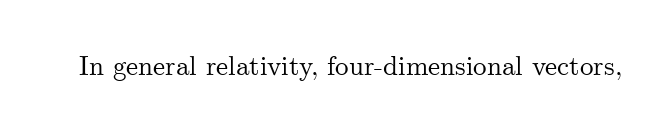
{"italic": "no", "underline": "no", "letter_spacing": "normal", "letter_spacing_em": 0.0, "glyph_px": 27}
